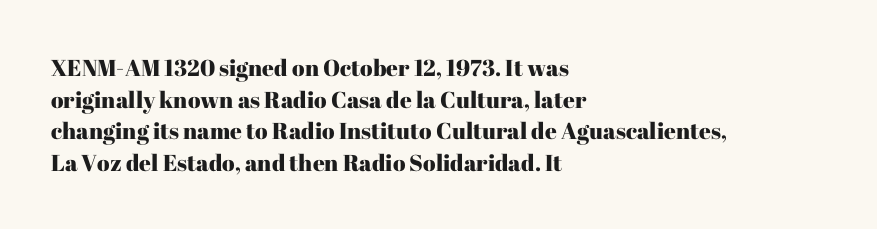
Q: Is the text italic (slanted)? A: No, it is upright.
Q: Is the text underlined? A: No.
Q: How is the paragraph aligned? A: Left-aligned.
Q: Is the spacing between letters normal or unusually wide? A: Normal.
Q: Is the spacing between lines tight, normal or loose? A: Normal.
